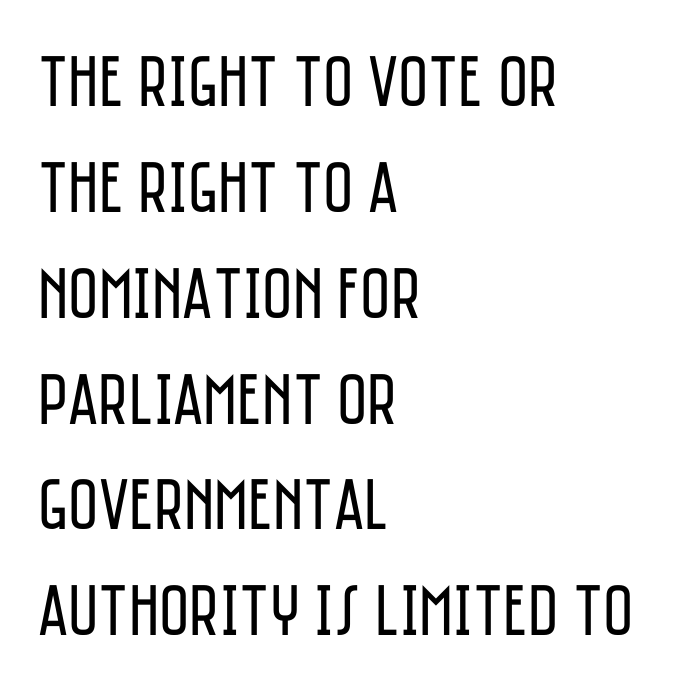
Q: Is the text bold? A: No.
Q: Is the text italic (slanted)? A: No, it is upright.
Q: Is the typeface a serif or a sans-serif typeface? A: Sans-serif.
Q: Is the text underlined? A: No.
Q: How is the paragraph aligned? A: Left-aligned.
Q: Is the spacing between letters normal or unusually wide? A: Normal.
Q: Is the spacing between lines tight, normal or loose? A: Normal.
Q: Width (condensed, normal, or wide)? A: Condensed.
Q: Stroke contrast? A: Low.
Q: x-height? A: Large.
Q: Monospaced? A: No.
